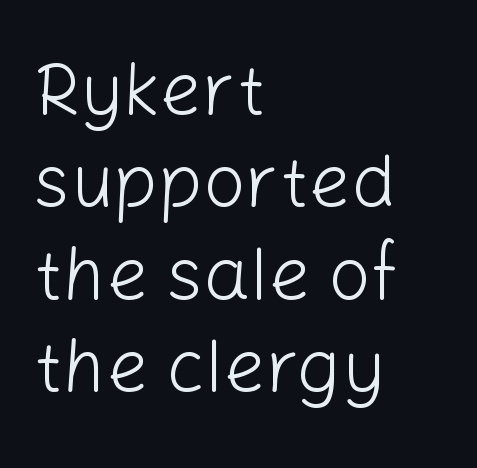
The gaps between neighbouring characters are ordinary and unremarkable. Each letter keeps its own natural width here, so spacing adapts to shape. To sum up the face: it is a sans, with no serifs. Lines of text with bare space underneath.
